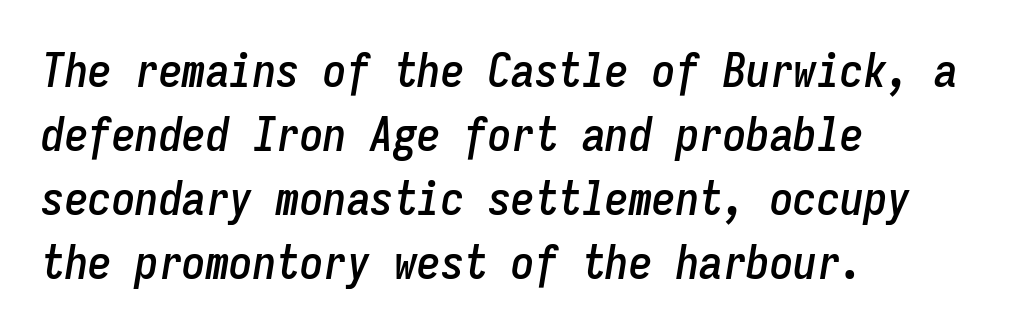
The foot of each line stays bare and open. Observe the ordinary spacing: letters are neighbours, not strangers. Characters are canted at an angle relative to the baseline's perpendicular. Summary of vertical rhythm: regular, with standard interline spacing.
